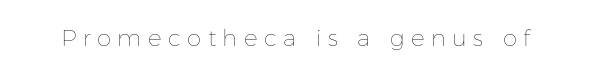
The image shows 23 px text type, upright; set unusually wide letter spacing (+0.28 em), not underlined.
